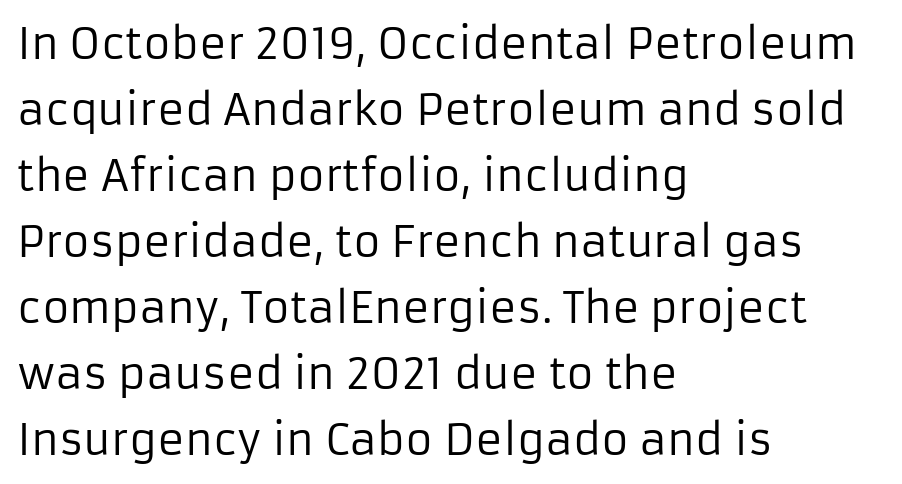
{"serif": "no", "italic": "no", "bold": "no", "weight": "regular", "width": "normal", "stroke_contrast": "low", "x_height": "medium", "monospaced": "no", "underline": "no", "align": "left", "line_spacing": "normal", "line_spacing_ratio": 1.57, "letter_spacing": "normal", "letter_spacing_em": 0.0, "glyph_px": 42}
